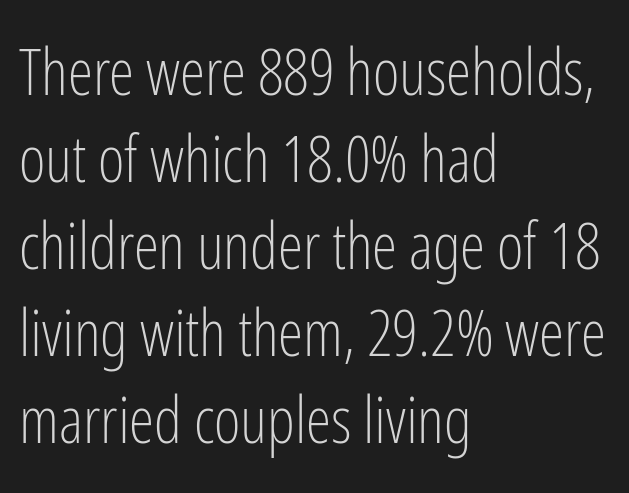
Q: Is the text bold? A: No.
Q: Is the text italic (slanted)? A: No, it is upright.
Q: Is the typeface a serif or a sans-serif typeface? A: Sans-serif.
Q: Is the text underlined? A: No.
Q: How is the paragraph aligned? A: Left-aligned.
Q: Is the spacing between letters normal or unusually wide? A: Normal.
Q: Is the spacing between lines tight, normal or loose? A: Normal.
Q: Width (condensed, normal, or wide)? A: Condensed.
Q: Stroke contrast? A: Low.
Q: x-height? A: Medium.
Q: Monospaced? A: No.
